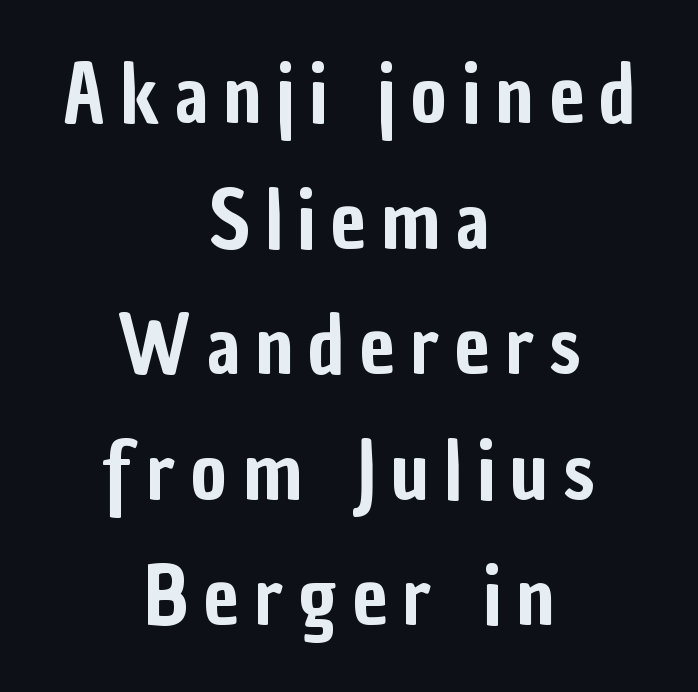
{"serif": "no", "italic": "no", "width": "condensed", "stroke_contrast": "low", "x_height": "medium", "monospaced": "no", "underline": "no", "align": "center", "line_spacing": "normal", "line_spacing_ratio": 1.59, "glyph_px": 79}
